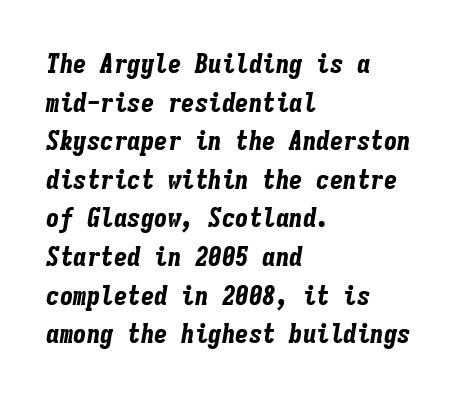
The image shows 27 px bold type, italic (leaning right); set left-aligned, normal line spacing (1.43x), normal letter spacing, not underlined.
